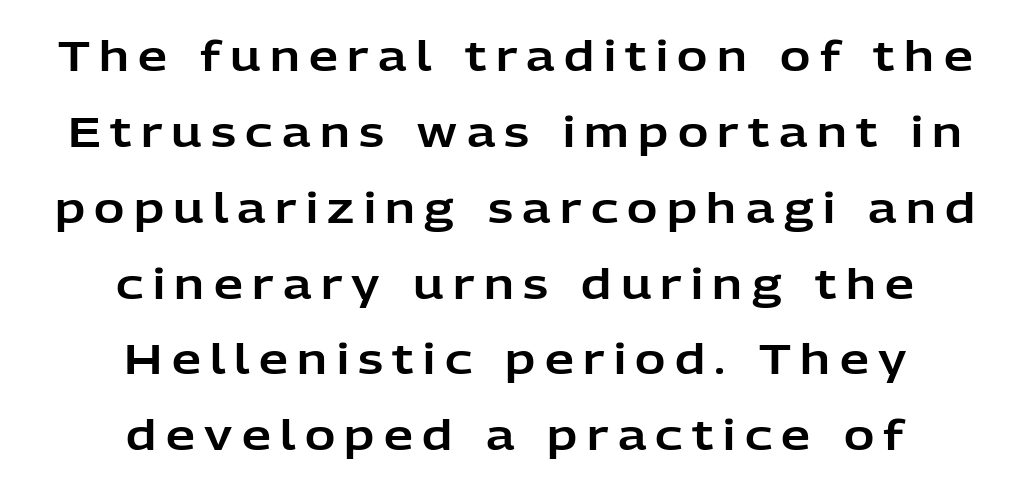
{"serif": "no", "italic": "no", "width": "normal", "stroke_contrast": "low", "x_height": "medium", "monospaced": "no", "underline": "no", "align": "center", "line_spacing_ratio": 1.85, "letter_spacing": "wide", "letter_spacing_em": 0.23, "glyph_px": 41}
